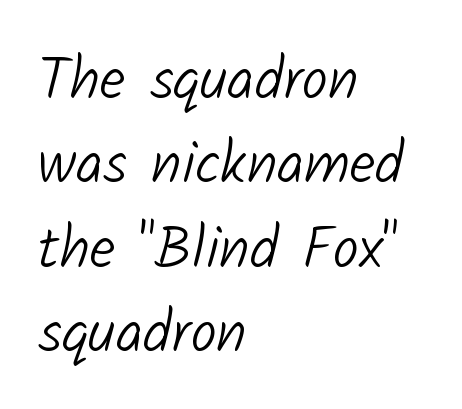
The image shows 59 px light sans-serif type; set left-aligned, normal line spacing (1.43x), normal letter spacing, not underlined; low stroke contrast and a medium x-height.
